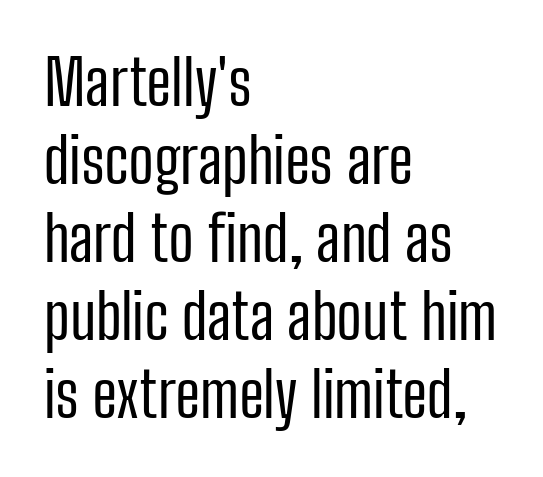
Proportional: the letters do not fall into vertical columns. The compositor pushed each line to the left boundary. The strip under each line holds only bare page. Regarding serifs, this sample does without them. The cut favours lightness, reaching ordinary text weight at its darkest.
